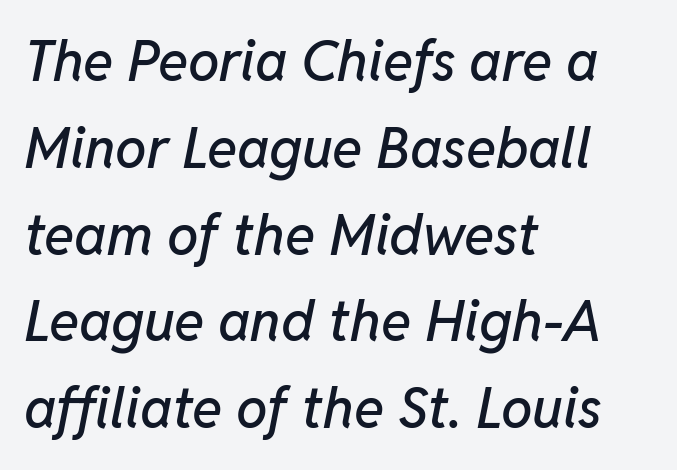
{"italic": "yes", "lean": "right", "slant_degrees": 11, "width": "normal", "stroke_contrast": "low", "x_height": "medium", "monospaced": "no", "underline": "no", "align": "left", "line_spacing": "normal", "line_spacing_ratio": 1.55, "letter_spacing": "normal", "letter_spacing_em": 0.0, "glyph_px": 56}
